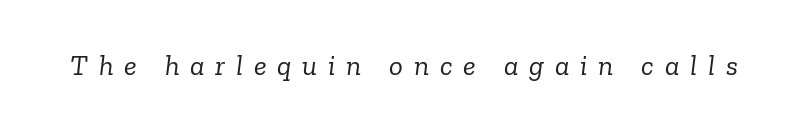
The string is rendered with underlining switched off. Compared with a typical body face, this is equally light or lighter still. This is oblique type, the kind used for emphasis or titles. This sample has the flowing, uneven cadence of proportional lettering. In terms of letterspacing, this is a distinctly airy, spread setting. Serif or sans? Serif — the stroke terminals have little feet.
